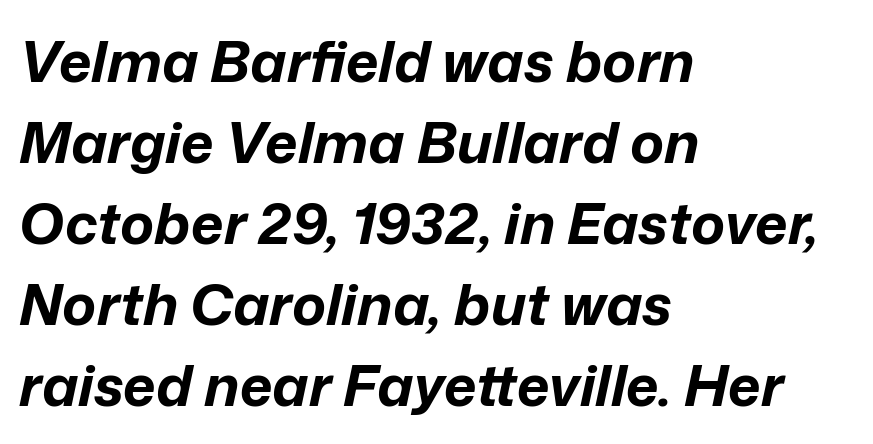
Q: Is the text bold? A: Yes.
Q: Is the text italic (slanted)? A: Yes, it leans right by about 12 degrees.
Q: Is the text underlined? A: No.
Q: How is the paragraph aligned? A: Left-aligned.
Q: Is the spacing between letters normal or unusually wide? A: Normal.
Q: Is the spacing between lines tight, normal or loose? A: Normal.
Q: Width (condensed, normal, or wide)? A: Normal.
Q: Stroke contrast? A: Low.
Q: x-height? A: Medium.
Q: Monospaced? A: No.
